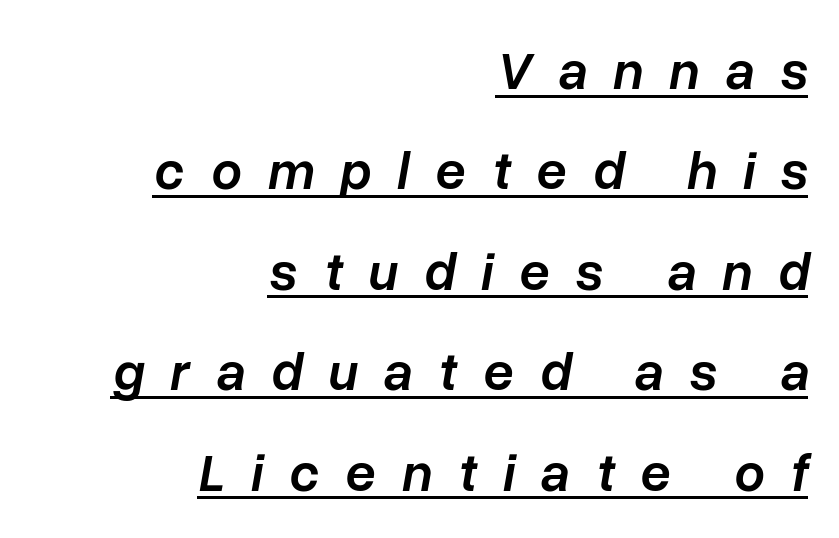
In terms of letterspacing, this is a distinctly airy, spread setting. Students, this is semibold: more ink than regular, less than bold. Notice how the passage keeps a crisp vertical edge on the right only. Every character sits at an angle, as italics do.
